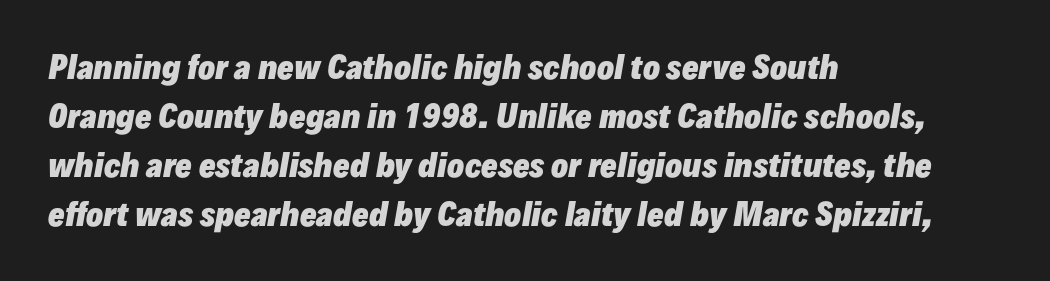
Q: Is the text bold? A: Yes.
Q: Is the text italic (slanted)? A: Yes, it leans right by about 10 degrees.
Q: Is the text underlined? A: No.
Q: How is the paragraph aligned? A: Left-aligned.
Q: Is the spacing between letters normal or unusually wide? A: Normal.
Q: Is the spacing between lines tight, normal or loose? A: Normal.
Q: Width (condensed, normal, or wide)? A: Normal.
Q: Stroke contrast? A: Low.
Q: x-height? A: Medium.
Q: Monospaced? A: No.
